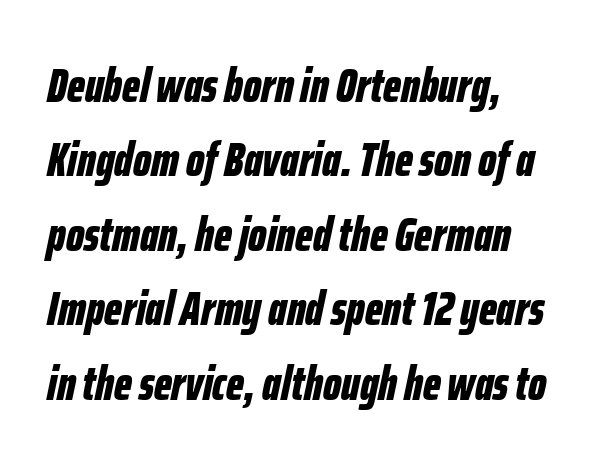
{"italic": "yes", "lean": "right", "slant_degrees": 12, "bold": "yes", "weight": "bold", "width": "condensed", "stroke_contrast": "low", "x_height": "medium", "monospaced": "no", "underline": "no", "align": "left", "line_spacing": "normal", "line_spacing_ratio": 1.55, "letter_spacing": "normal", "letter_spacing_em": 0.0, "glyph_px": 48}
